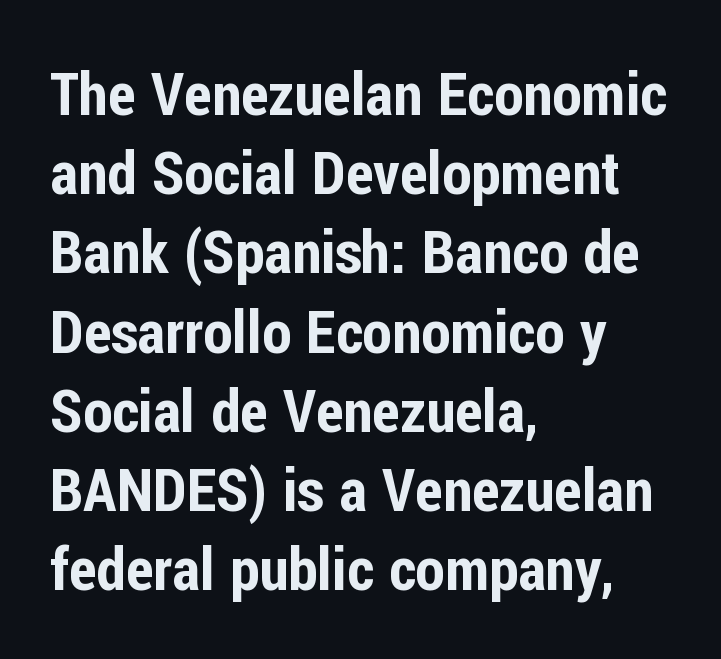
The image shows 60 px condensed sans-serif type, upright; set left-aligned, normal line spacing (1.32x), normal letter spacing, not underlined; low stroke contrast and a medium x-height.
